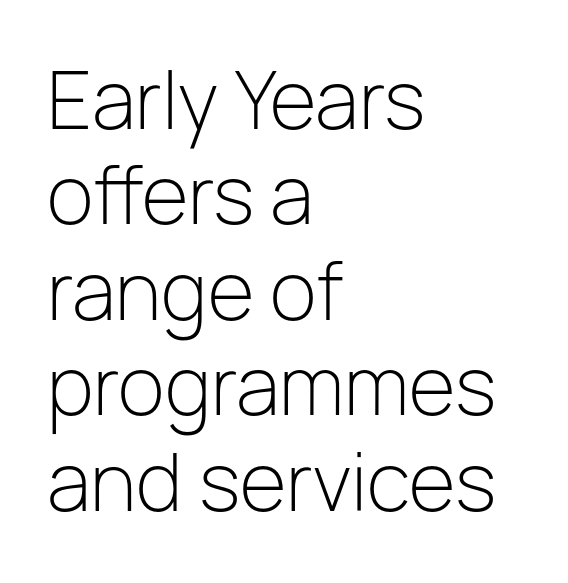
{"serif": "no", "italic": "no", "bold": "no", "weight": "light", "width": "normal", "stroke_contrast": "low", "x_height": "medium", "monospaced": "no", "underline": "no", "align": "left", "line_spacing_ratio": 1.24, "letter_spacing": "normal", "letter_spacing_em": 0.0, "glyph_px": 77}
